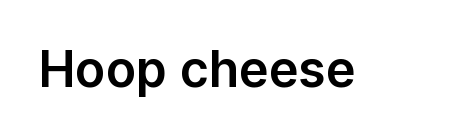
{"serif": "no", "italic": "no", "width": "normal", "stroke_contrast": "low", "x_height": "medium", "monospaced": "no", "underline": "no", "letter_spacing": "normal", "letter_spacing_em": 0.0, "glyph_px": 50}
